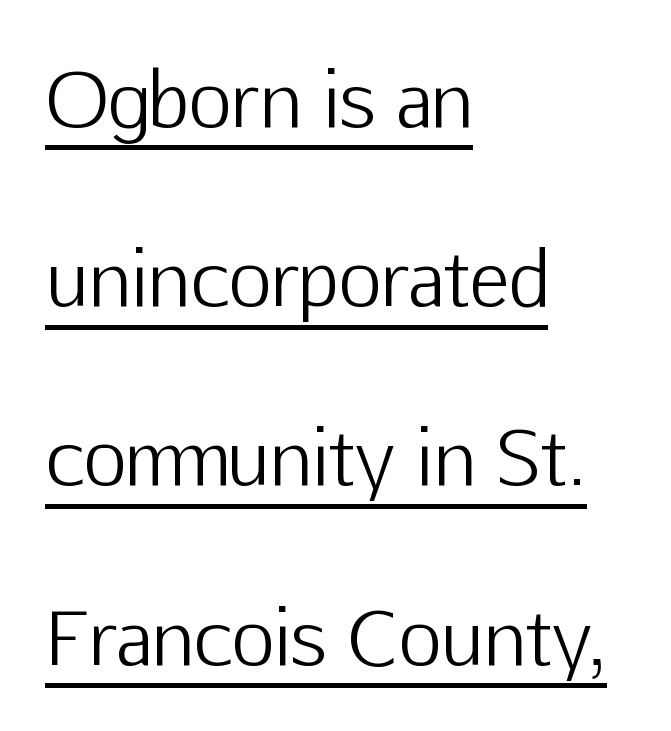
{"serif": "no", "italic": "no", "bold": "no", "weight": "light", "width": "normal", "stroke_contrast": "low", "x_height": "medium", "monospaced": "no", "underline": "yes", "align": "left", "line_spacing": "loose", "line_spacing_ratio": 2.39, "letter_spacing": "normal", "letter_spacing_em": 0.0, "glyph_px": 75}
